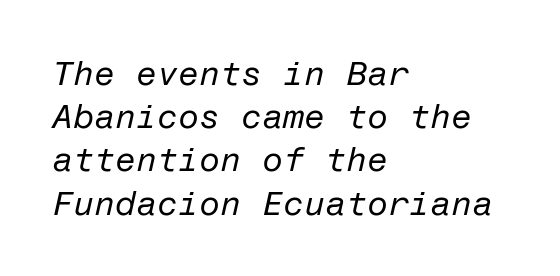
Q: Is the text bold? A: No.
Q: Is the text italic (slanted)? A: Yes, it leans right by about 12 degrees.
Q: Is the text underlined? A: No.
Q: How is the paragraph aligned? A: Left-aligned.
Q: Is the spacing between letters normal or unusually wide? A: Normal.
Q: Is the spacing between lines tight, normal or loose? A: Normal.
Q: Width (condensed, normal, or wide)? A: Normal.
Q: Stroke contrast? A: Low.
Q: x-height? A: Medium.
